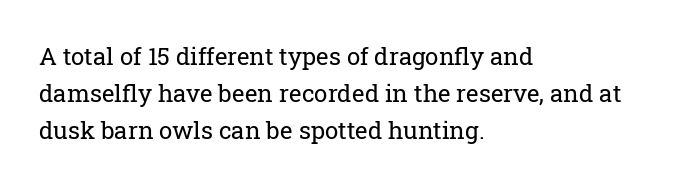
{"italic": "no", "bold": "no", "underline": "no", "align": "left", "line_spacing": "normal", "line_spacing_ratio": 1.54, "letter_spacing": "normal", "letter_spacing_em": 0.0, "glyph_px": 24}
